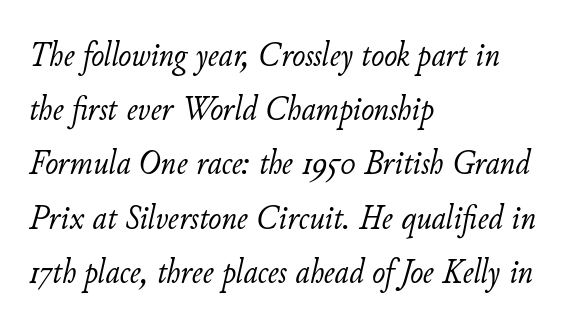
Q: Is the text bold? A: No.
Q: Is the text italic (slanted)? A: Yes, it leans right by about 11 degrees.
Q: Is the text underlined? A: No.
Q: How is the paragraph aligned? A: Left-aligned.
Q: Is the spacing between letters normal or unusually wide? A: Normal.
Q: Is the spacing between lines tight, normal or loose? A: Normal.
Q: Width (condensed, normal, or wide)? A: Normal.
Q: Stroke contrast? A: Low.
Q: x-height? A: Small.
Q: Monospaced? A: No.
